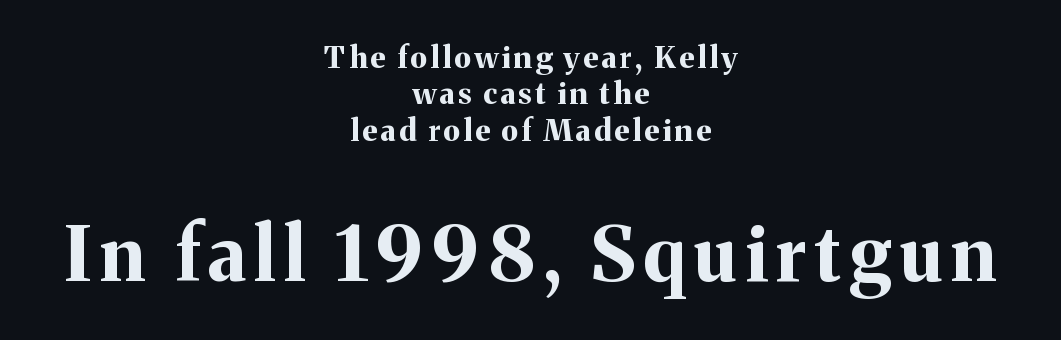
The image shows 75 px bold serif type, upright; set centered, line spacing 1.21x, not underlined; the second (bottom) block is 2.5x larger; medium stroke contrast and a medium x-height.
